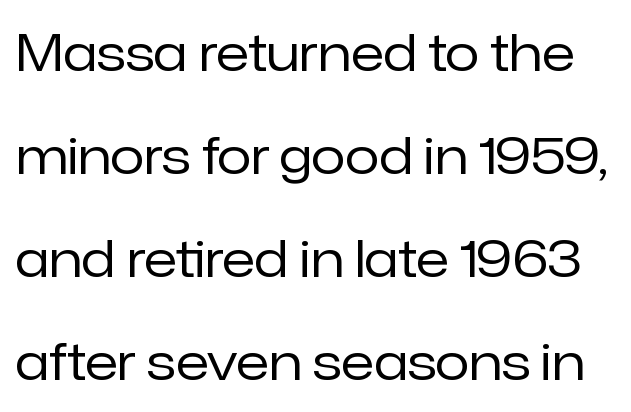
Q: Is the text bold? A: No.
Q: Is the text italic (slanted)? A: No, it is upright.
Q: Is the typeface a serif or a sans-serif typeface? A: Sans-serif.
Q: Is the text underlined? A: No.
Q: Is the spacing between letters normal or unusually wide? A: Normal.
Q: Is the spacing between lines tight, normal or loose? A: Loose.
Q: Width (condensed, normal, or wide)? A: Normal.
Q: Stroke contrast? A: Low.
Q: x-height? A: Medium.
Q: Monospaced? A: No.
